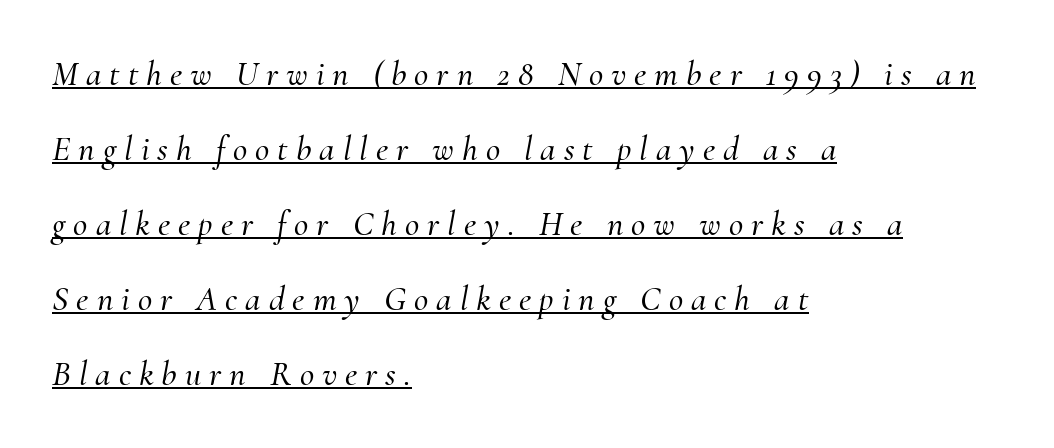
{"serif": "yes", "italic": "yes", "lean": "right", "slant_degrees": 10, "width": "normal", "stroke_contrast": "medium", "x_height": "small", "monospaced": "no", "underline": "yes", "align": "left", "line_spacing": "loose", "line_spacing_ratio": 2.14, "letter_spacing": "wide", "letter_spacing_em": 0.23, "glyph_px": 35}
